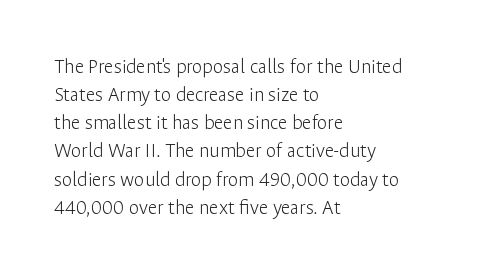
{"italic": "no", "bold": "no", "underline": "no", "align": "left", "line_spacing": "normal", "line_spacing_ratio": 1.34, "letter_spacing": "normal", "letter_spacing_em": 0.0, "glyph_px": 21}
